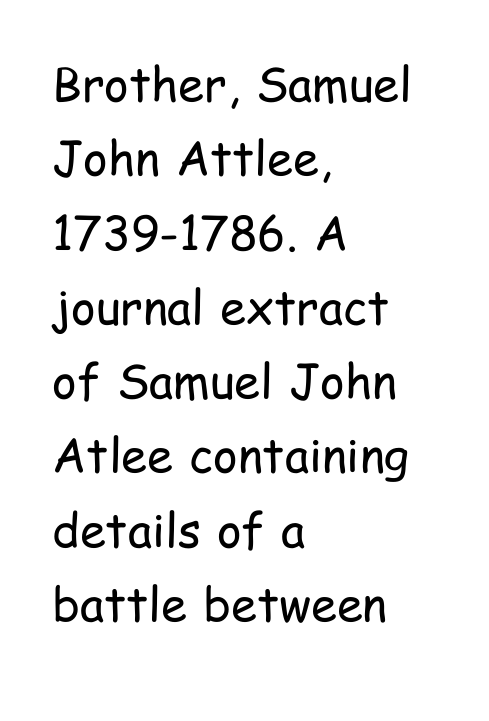
Leading: standard. Think standard paragraph weight, or any step lighter than that. Tracking value appears to be zero — textbook default spacing. This rendering employs a face without finishing strokes, i.e., a sans-serif. The lettering stays uniformly vertical, giving the passage a roman look. The string is rendered with underlining switched off.
